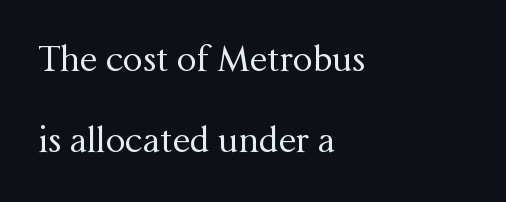
The image shows 35 px regular-weight serif type, upright; set left-aligned, loose line spacing (2.32x), normal letter spacing, not underlined; medium stroke contrast and a medium x-height.
